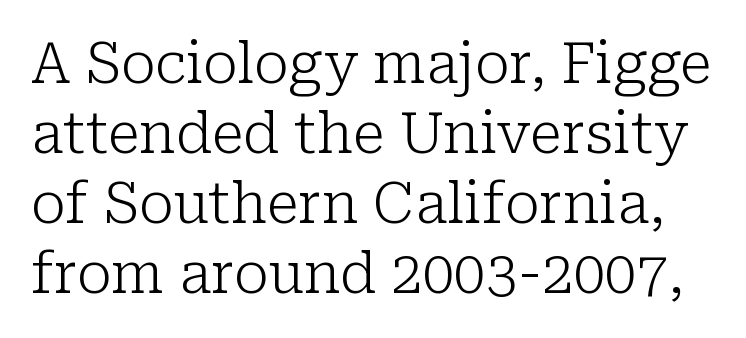
Q: Is the text bold? A: No.
Q: Is the text italic (slanted)? A: No, it is upright.
Q: Is the typeface a serif or a sans-serif typeface? A: Serif.
Q: Is the text underlined? A: No.
Q: Is the spacing between letters normal or unusually wide? A: Normal.
Q: Is the spacing between lines tight, normal or loose? A: Normal.
Q: Width (condensed, normal, or wide)? A: Normal.
Q: Stroke contrast? A: Low.
Q: x-height? A: Medium.
Q: Monospaced? A: No.
